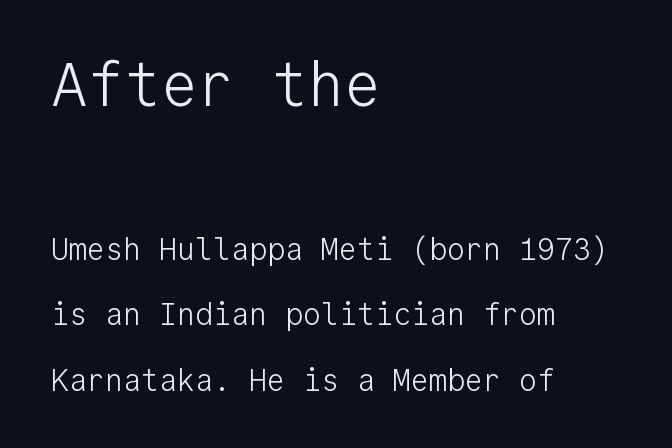
The image shows 61 px light sans-serif type, upright, monospaced; set left-aligned, loose line spacing (2.18x), normal letter spacing, not underlined; the first (top) block is 2.03x larger; low stroke contrast and a medium x-height.
